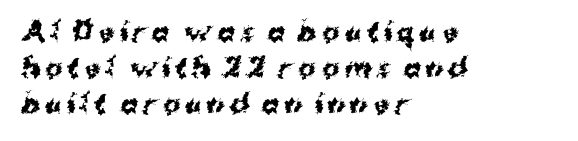
Q: Is the text bold? A: Yes.
Q: Is the text italic (slanted)? A: Yes.
Q: Is the text underlined? A: No.
Q: How is the paragraph aligned? A: Left-aligned.
Q: Is the spacing between lines tight, normal or loose? A: Normal.
